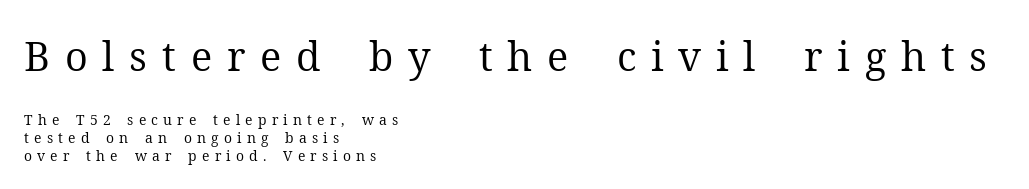
The image shows 40 px regular-weight serif type, upright; set left-aligned, normal line spacing (1.29x), unusually wide letter spacing (+0.37 em), not underlined; the first (top) block is 2.86x larger; medium stroke contrast and a medium x-height.
